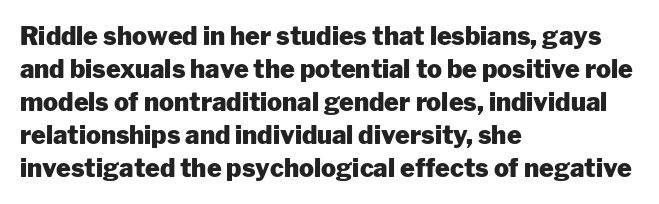
A full-strength bold gives these letters their thick strokes. The gaps between neighbouring characters are ordinary and unremarkable. The lines sit at an ordinary, default distance from one another. Descender tails drop into unmarked territory.
